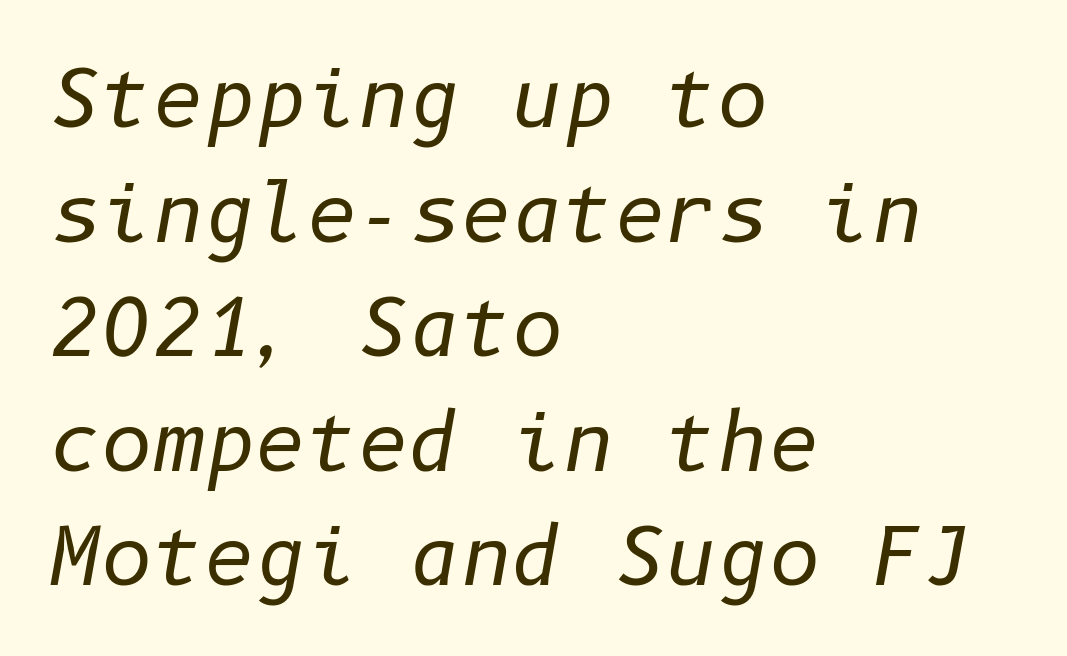
Q: Is the text bold? A: No.
Q: Is the text italic (slanted)? A: Yes, it leans right by about 10 degrees.
Q: Is the text underlined? A: No.
Q: How is the paragraph aligned? A: Left-aligned.
Q: Is the spacing between letters normal or unusually wide? A: Normal.
Q: Is the spacing between lines tight, normal or loose? A: Normal.
Q: Width (condensed, normal, or wide)? A: Normal.
Q: Stroke contrast? A: Low.
Q: x-height? A: Medium.
